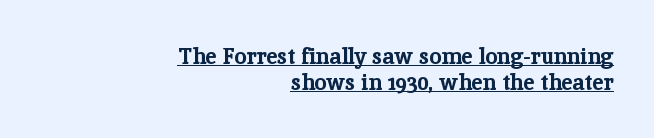
Compared with undecorated copy, this sample adds a rule below the words. Plenty of ink on the page — the face is bold. The compositor pushed each line to the right boundary. There is no visible air inserted between adjacent glyphs.
